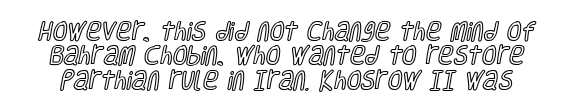
The image shows 21 px text type; set line spacing 1.16x, normal letter spacing, not underlined.
